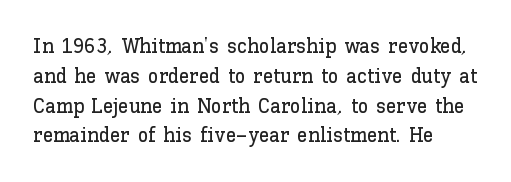
Which margin do the lines hug? The left one — the right edge is uneven. The letters stand upright; this is a roman face. Any mark beneath the type? The region is blank. The space between consecutive lines is moderate. No extra tracking has been applied to these lines.
